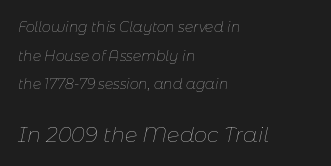
The image shows 21 px text type, italic (leaning right); set left-aligned, loose line spacing (2.05x), normal letter spacing, not underlined; the second (bottom) block is 1.5x larger.
